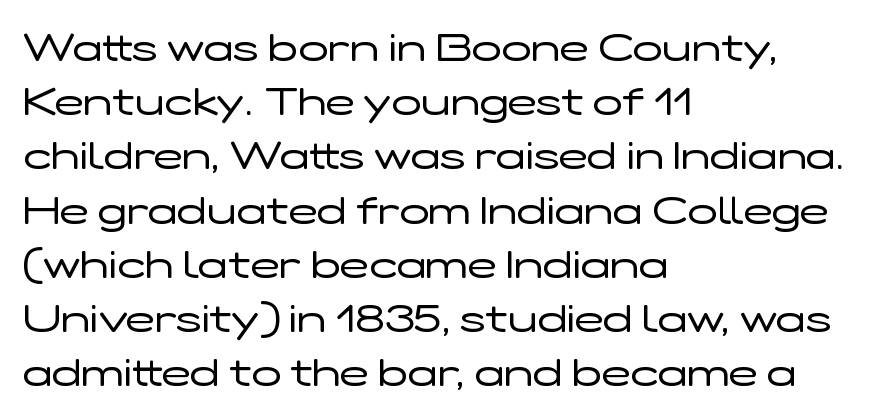
The image shows 39 px regular-weight, wide sans-serif type, upright; set left-aligned, normal line spacing (1.39x), normal letter spacing, not underlined; low stroke contrast and a medium x-height.
